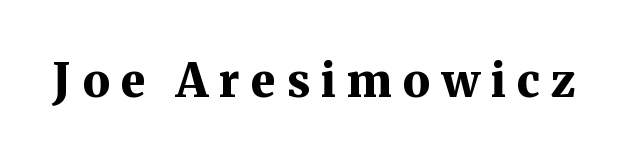
The image shows 46 px bold serif type, upright; set unusually wide letter spacing (+0.24 em), not underlined; medium stroke contrast and a medium x-height.
